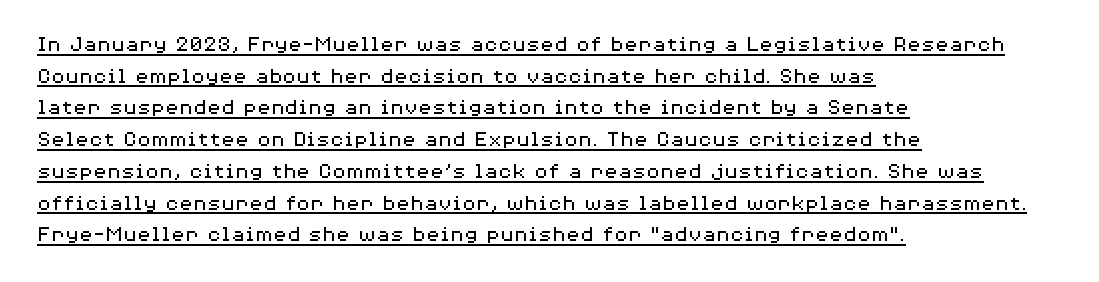
Compared with typical body copy, the letter spacing here is the same. The letterforms sit at book weight or below. If you drew a line through each stem, it would be perfectly vertical. Does a line run under the words? Yes, clearly.
